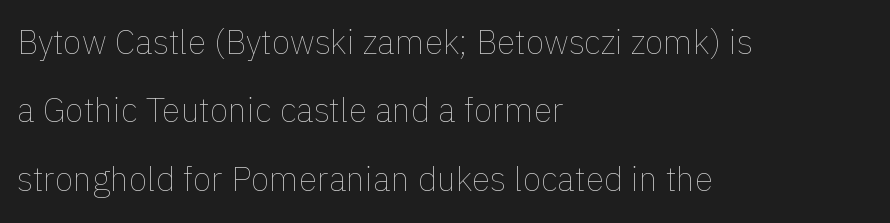
This rendering uses left alignment, leaving the right contour irregular. Ordinary non-slanted type is in use. The letters advance in unequal steps, a hallmark of proportional type. Weight class: somewhere from thin through regular. The strip under each line holds only bare page. The designer dialed line spacing up above the default.
